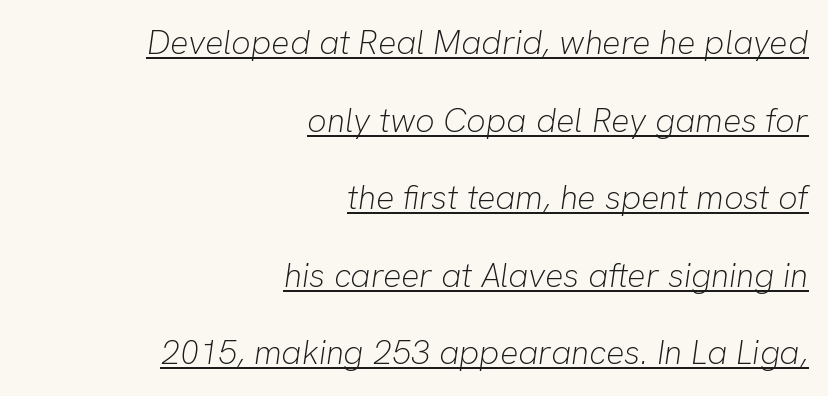
Q: Is the text bold? A: No.
Q: Is the text italic (slanted)? A: Yes, it leans right by about 8 degrees.
Q: Is the text underlined? A: Yes.
Q: How is the paragraph aligned? A: Right-aligned.
Q: Is the spacing between letters normal or unusually wide? A: Normal.
Q: Is the spacing between lines tight, normal or loose? A: Loose.
Q: Width (condensed, normal, or wide)? A: Normal.
Q: Stroke contrast? A: Low.
Q: x-height? A: Medium.
Q: Monospaced? A: No.
